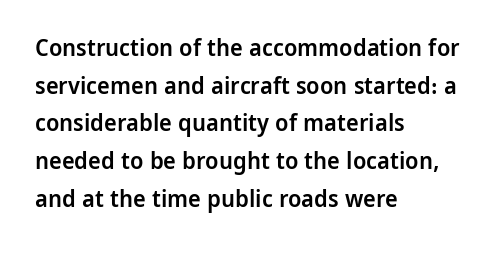
{"italic": "no", "bold": "semi", "underline": "no", "align": "left", "line_spacing": "normal", "line_spacing_ratio": 1.57, "letter_spacing": "normal", "letter_spacing_em": 0.0, "glyph_px": 24}
